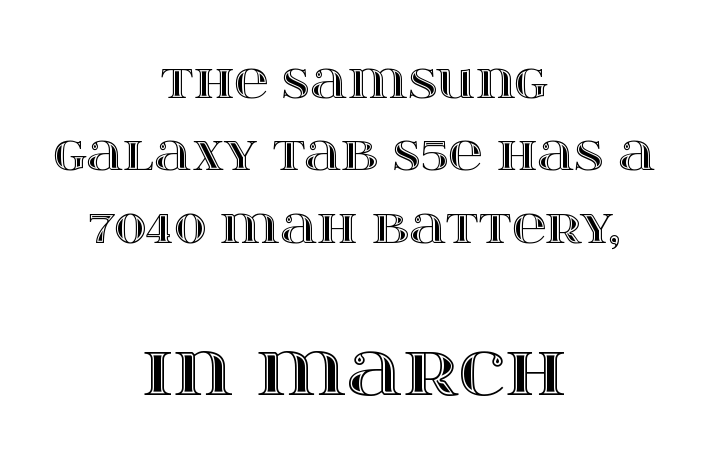
The passage shown is typed in a proportional face where columns would drift. Quick note: underline off. Vertical spacing — default. A typesetter would call this zero additional tracking. Quick note: not italic, upright. A student would call this center alignment; a typographer would say set centered.
